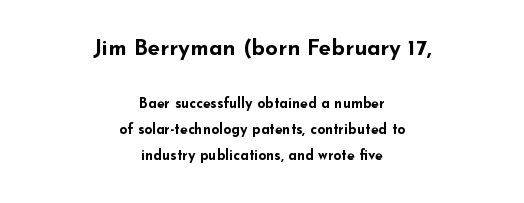
Which chunk is bigger? The first one — the top block dwarfs the bottom. The space directly below the letters is spotless. Here the glyphs are tracked normally, forming tight word shapes. A roman cut, with each character standing at attention. Emphasis by weight is at full strength: bold.
